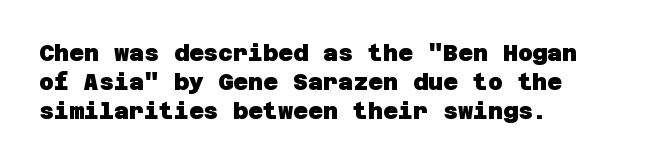
The foot of each line stays bare and open. The glyphs have the mass of a bold cut. This block has exactly the height ordinary leading produces. What stands out about the letter spacing? Nothing — it is the standard amount. In CSS terms this would be text-align: left.
